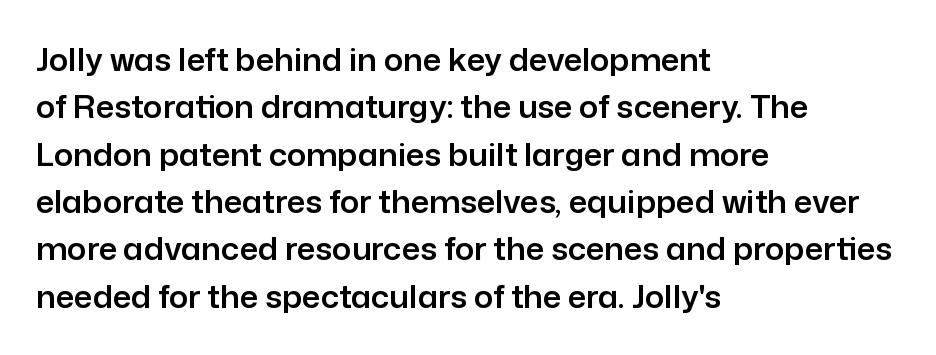
Horizontal alignment here is leftward, the default for most running prose. You could not count columns in this text — the font is proportionally spaced. Descender tails drop into unmarked territory. The letterforms sit shoulder to shoulder at normal distance.
